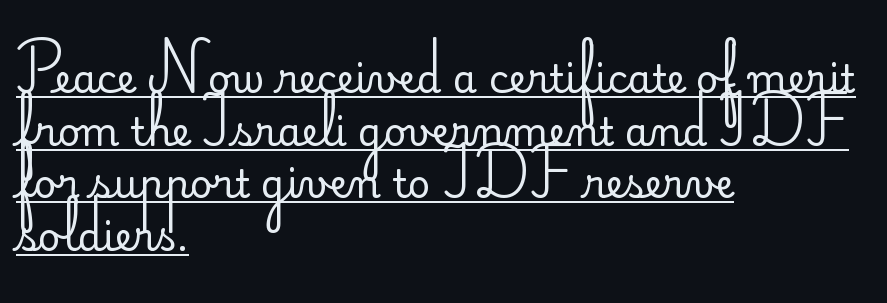
These lines are rendered in a variable-pitch font. A rule runs beneath these lines of type. Characters follow at the spacing the type designer built in. Are there feet on the stems? There aren't — it's a sans.
